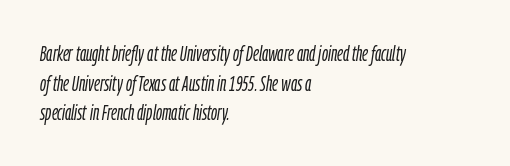
Q: Is the text bold? A: No.
Q: Is the text italic (slanted)? A: Yes, it leans right by about 9 degrees.
Q: Is the text underlined? A: No.
Q: How is the paragraph aligned? A: Left-aligned.
Q: Is the spacing between letters normal or unusually wide? A: Normal.
Q: Is the spacing between lines tight, normal or loose? A: Normal.
